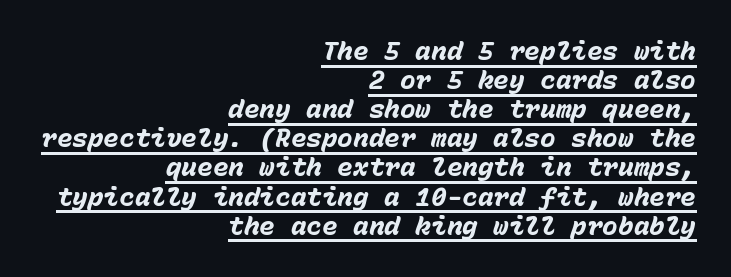
Q: Is the text bold? A: Yes.
Q: Is the text italic (slanted)? A: Yes, it leans right by about 15 degrees.
Q: Is the text underlined? A: Yes.
Q: How is the paragraph aligned? A: Right-aligned.
Q: Is the spacing between letters normal or unusually wide? A: Normal.
Q: Is the spacing between lines tight, normal or loose? A: Tight.
